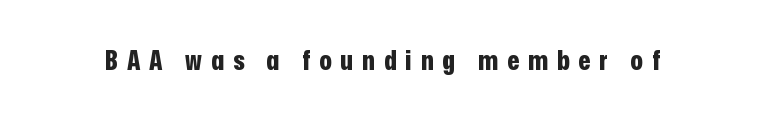
Varying glyph widths throughout — classic text-font behaviour. The font is running at its bold setting. The glyphs are unaccompanied by any horizontal stroke below them. The designer went with a sans here, leaving each stem footless. The horizontal fit of the characters is loose and conspicuously gappy. A roman cut, with each character standing at attention.
